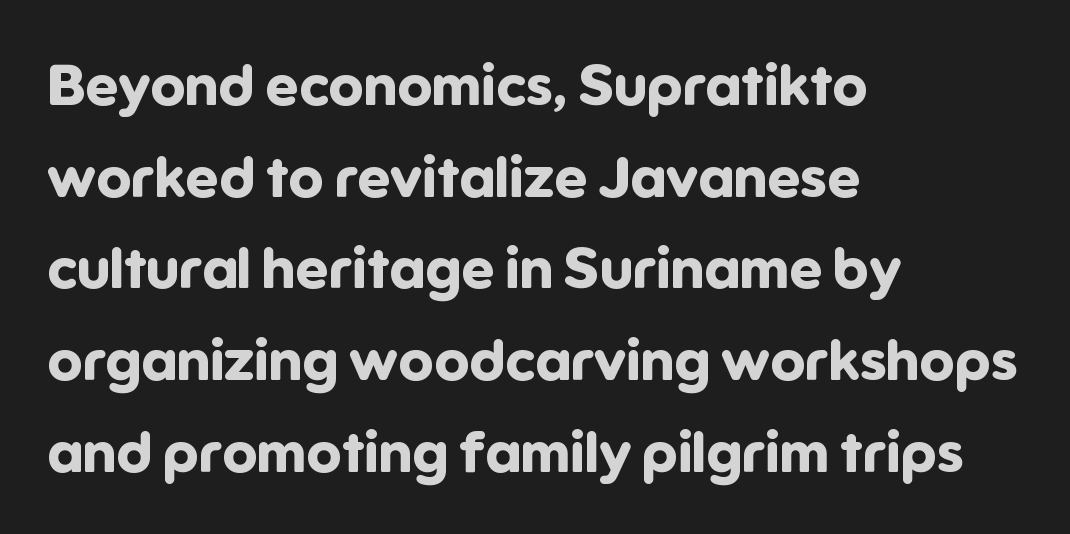
Q: Is the text bold? A: Yes.
Q: Is the text italic (slanted)? A: No, it is upright.
Q: Is the typeface a serif or a sans-serif typeface? A: Sans-serif.
Q: Is the text underlined? A: No.
Q: How is the paragraph aligned? A: Left-aligned.
Q: Is the spacing between letters normal or unusually wide? A: Normal.
Q: Is the spacing between lines tight, normal or loose? A: Normal.
Q: Width (condensed, normal, or wide)? A: Normal.
Q: Stroke contrast? A: Low.
Q: x-height? A: Medium.
Q: Monospaced? A: No.
